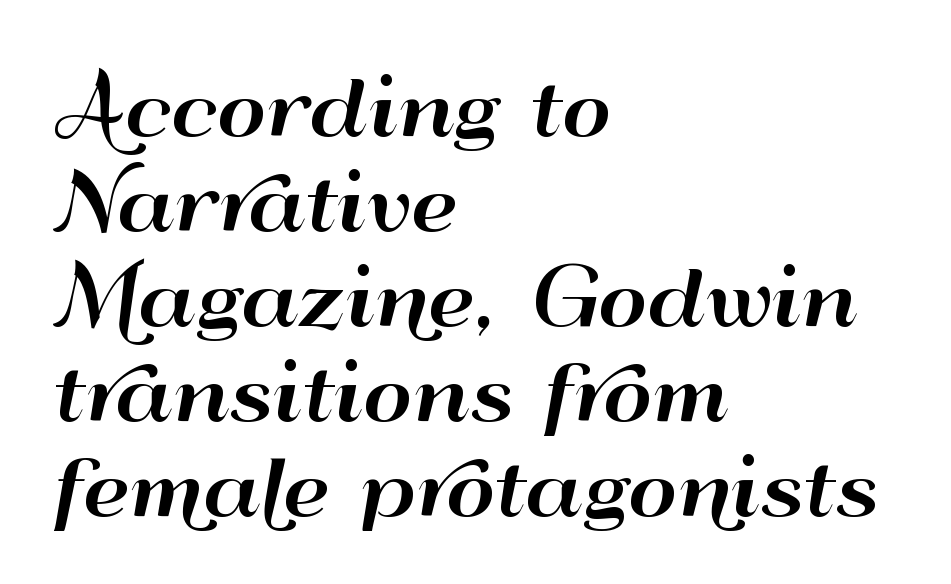
The image shows 76 px wide sans-serif type; set left-aligned, normal line spacing (1.25x), normal letter spacing, not underlined; high stroke contrast and a small x-height.
